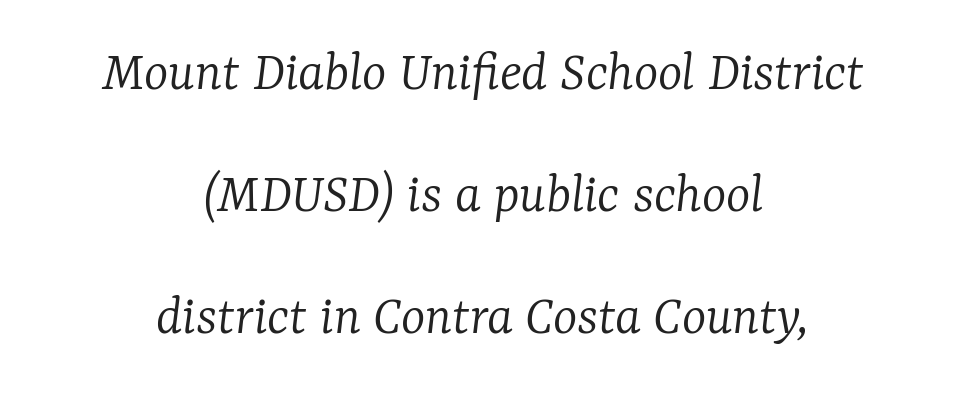
Bold? No — there's no thickening of the strokes. Only glyphs here, with clear space below each row. Inter-character spacing is left at the font's built-in metrics. You could not count columns in this text — the font is proportionally spaced. Which margin do the lines hug? Neither — every line sits in the middle. Line spacing here is loose.
